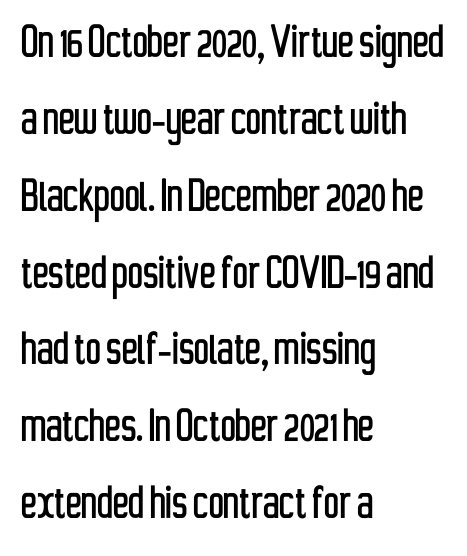
Q: Is the text italic (slanted)? A: No, it is upright.
Q: Is the typeface a serif or a sans-serif typeface? A: Sans-serif.
Q: Is the text underlined? A: No.
Q: How is the paragraph aligned? A: Left-aligned.
Q: Is the spacing between letters normal or unusually wide? A: Normal.
Q: Is the spacing between lines tight, normal or loose? A: Normal.
Q: Width (condensed, normal, or wide)? A: Condensed.
Q: Stroke contrast? A: Low.
Q: x-height? A: Medium.
Q: Monospaced? A: No.
